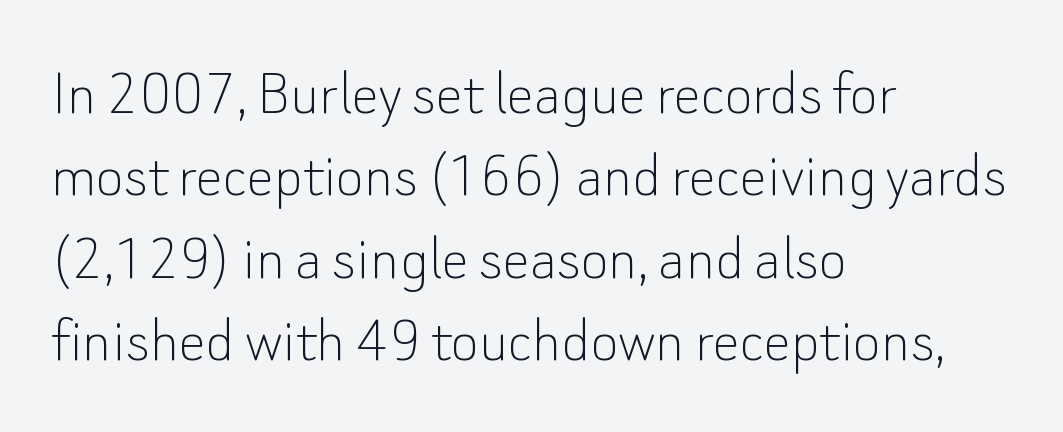
Q: Is the text bold? A: No.
Q: Is the text italic (slanted)? A: No, it is upright.
Q: Is the typeface a serif or a sans-serif typeface? A: Sans-serif.
Q: Is the text underlined? A: No.
Q: How is the paragraph aligned? A: Left-aligned.
Q: Is the spacing between letters normal or unusually wide? A: Normal.
Q: Width (condensed, normal, or wide)? A: Normal.
Q: Stroke contrast? A: Low.
Q: x-height? A: Small.
Q: Monospaced? A: No.
